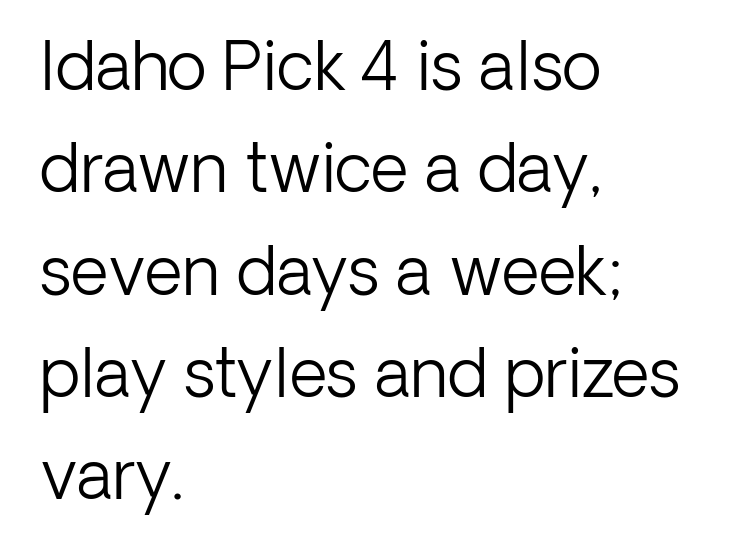
{"serif": "no", "italic": "no", "bold": "no", "weight": "light", "width": "normal", "stroke_contrast": "low", "x_height": "medium", "monospaced": "no", "underline": "no", "align": "left", "line_spacing": "normal", "line_spacing_ratio": 1.55, "letter_spacing": "normal", "letter_spacing_em": 0.0, "glyph_px": 66}
